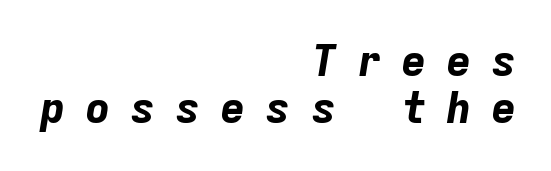
{"italic": "yes", "lean": "right", "slant_degrees": 9, "bold": "yes", "weight": "bold", "width": "normal", "stroke_contrast": "low", "x_height": "medium", "monospaced": "yes", "underline": "no", "align": "right", "line_spacing": "tight", "line_spacing_ratio": 1.1, "letter_spacing": "wide", "letter_spacing_em": 0.45, "glyph_px": 43}
